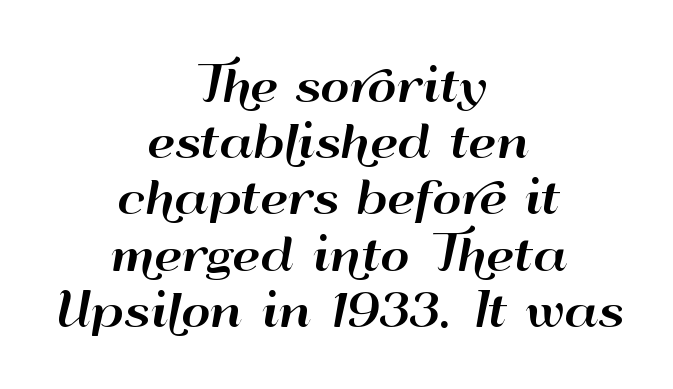
{"serif": "no", "width": "wide", "stroke_contrast": "high", "x_height": "small", "monospaced": "no", "underline": "no", "align": "center", "line_spacing": "normal", "line_spacing_ratio": 1.25, "letter_spacing": "normal", "letter_spacing_em": 0.0, "glyph_px": 45}
